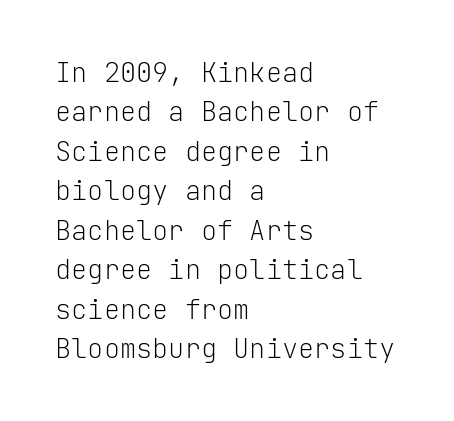
Q: Is the text bold? A: No.
Q: Is the text italic (slanted)? A: No, it is upright.
Q: Is the text underlined? A: No.
Q: How is the paragraph aligned? A: Left-aligned.
Q: Is the spacing between letters normal or unusually wide? A: Normal.
Q: Is the spacing between lines tight, normal or loose? A: Normal.
